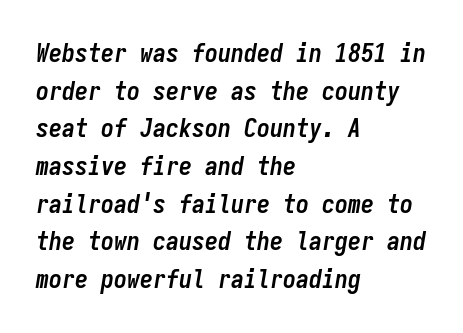
Q: Is the text bold? A: Yes.
Q: Is the text italic (slanted)? A: Yes, it leans right by about 9 degrees.
Q: Is the text underlined? A: No.
Q: How is the paragraph aligned? A: Left-aligned.
Q: Is the spacing between letters normal or unusually wide? A: Normal.
Q: Is the spacing between lines tight, normal or loose? A: Normal.
